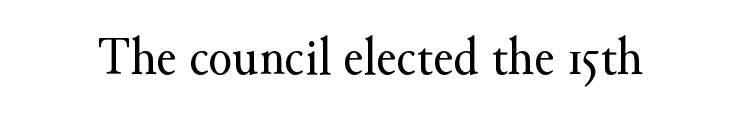
The image shows 55 px regular-weight serif type, upright; set normal letter spacing, not underlined; medium stroke contrast and a small x-height.
